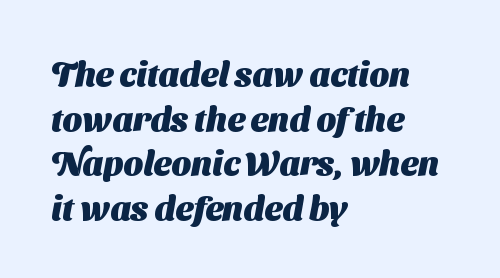
The image shows 34 px heavy sans-serif type; set left-aligned, normal line spacing (1.31x), normal letter spacing, not underlined; medium stroke contrast and a medium x-height.
